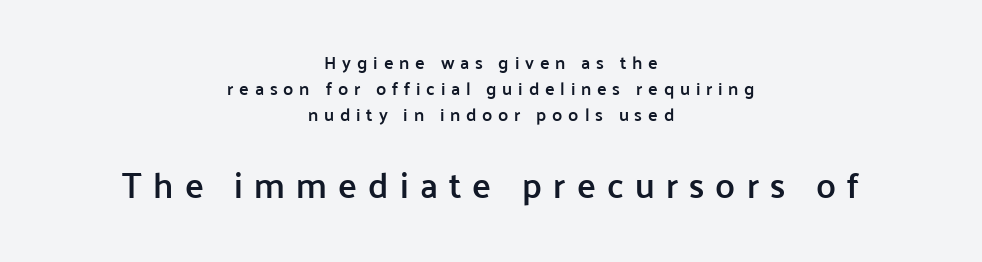
{"serif": "no", "italic": "no", "bold": "semi", "weight": "semibold", "width": "normal", "stroke_contrast": "low", "x_height": "medium", "monospaced": "no", "underline": "no", "align": "center", "line_spacing": "normal", "line_spacing_ratio": 1.45, "letter_spacing": "wide", "letter_spacing_em": 0.32, "larger_block": "second", "size_ratio": 1.94, "glyph_px": 35}
